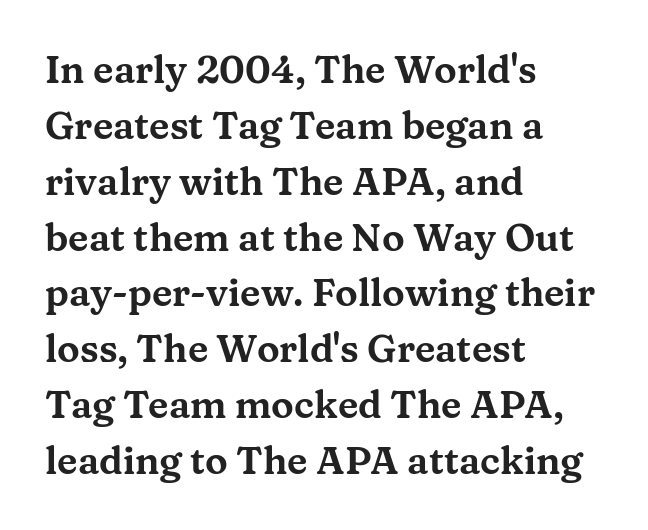
Tracking value appears to be zero — textbook default spacing. This rendering employs a face with finishing strokes, i.e., a serif. Rule under the text: the space is simply empty. Regarding leading, the lines here are spaced in the standard way.
